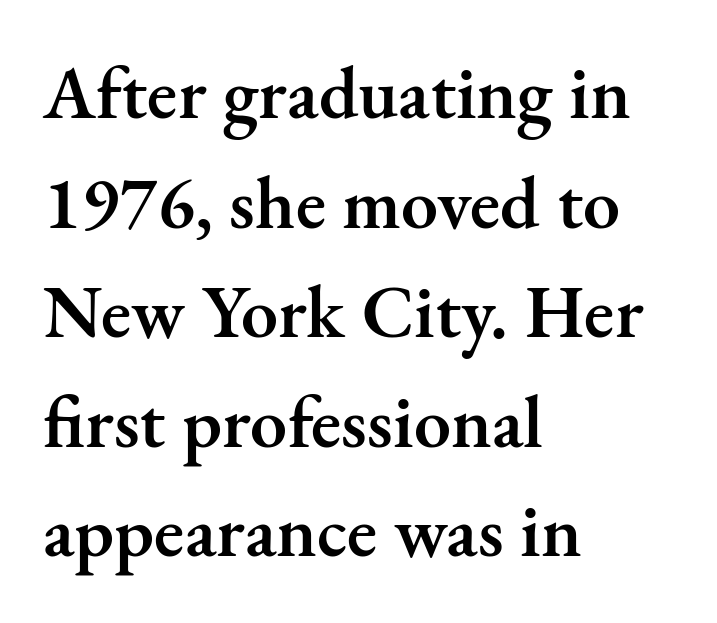
Compared with a centered layout, this one pins lines to the left instead. You can tell from the footed stems that serif type was used. A semibold gives these letters moderate extra thickness, short of bold. Characters follow at the spacing the type designer built in. Decoration check: the copy has no underline.
